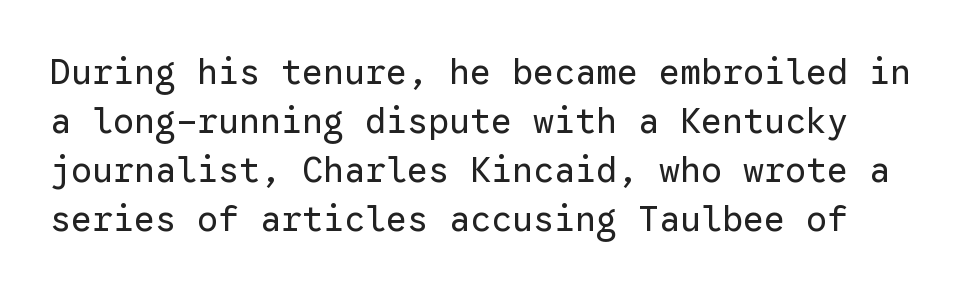
Q: Is the text bold? A: No.
Q: Is the text italic (slanted)? A: No, it is upright.
Q: Is the typeface a serif or a sans-serif typeface? A: Sans-serif.
Q: Is the text underlined? A: No.
Q: Is the spacing between letters normal or unusually wide? A: Normal.
Q: Is the spacing between lines tight, normal or loose? A: Normal.
Q: Width (condensed, normal, or wide)? A: Normal.
Q: Stroke contrast? A: Low.
Q: x-height? A: Medium.
Q: Monospaced? A: Yes.
